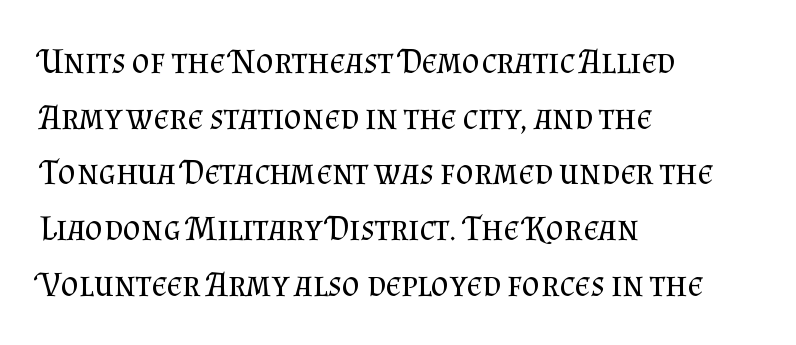
{"serif": "yes", "italic": "no", "bold": "no", "weight": "regular", "width": "normal", "stroke_contrast": "medium", "x_height": "small", "monospaced": "no", "underline": "no", "align": "left", "line_spacing": "normal", "line_spacing_ratio": 1.59, "letter_spacing": "normal", "letter_spacing_em": 0.0, "glyph_px": 35}
